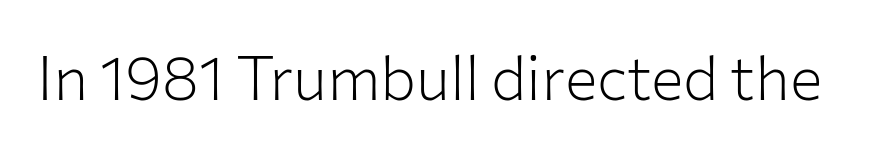
Q: Is the text bold? A: No.
Q: Is the text italic (slanted)? A: No, it is upright.
Q: Is the typeface a serif or a sans-serif typeface? A: Sans-serif.
Q: Is the text underlined? A: No.
Q: Is the spacing between letters normal or unusually wide? A: Normal.
Q: Width (condensed, normal, or wide)? A: Normal.
Q: Stroke contrast? A: Low.
Q: x-height? A: Medium.
Q: Monospaced? A: No.
